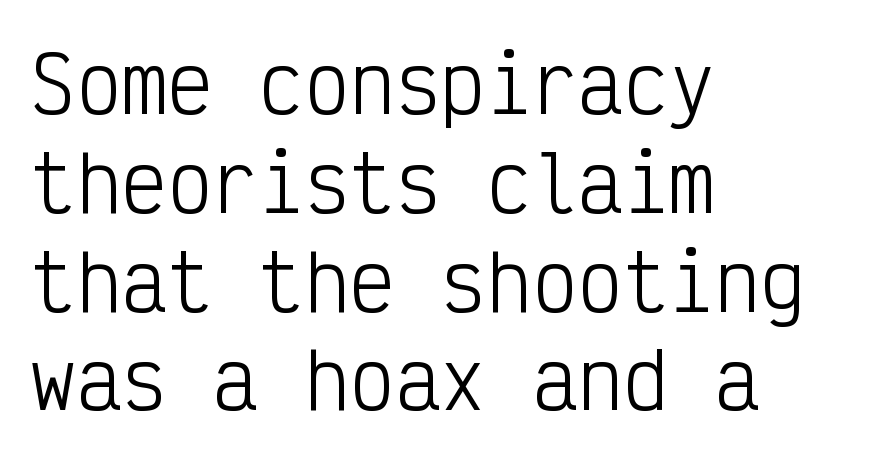
The image shows 76 px light, condensed sans-serif type, upright, monospaced; set left-aligned, normal line spacing (1.3x), normal letter spacing, not underlined; low stroke contrast and a medium x-height.
